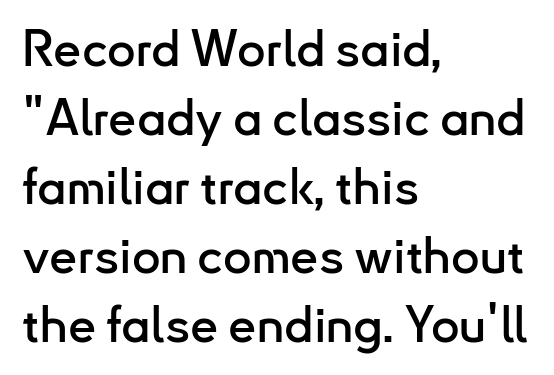
{"serif": "no", "italic": "no", "width": "normal", "stroke_contrast": "low", "x_height": "small", "monospaced": "no", "underline": "no", "align": "left", "line_spacing": "normal", "line_spacing_ratio": 1.38, "letter_spacing": "normal", "letter_spacing_em": 0.0, "glyph_px": 50}
